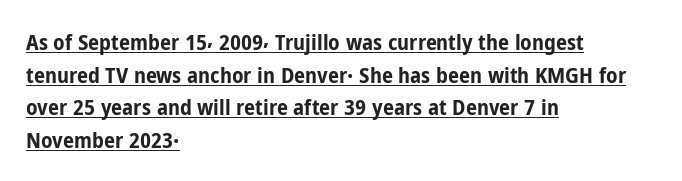
{"italic": "no", "bold": "yes", "underline": "yes", "align": "left", "line_spacing": "normal", "line_spacing_ratio": 1.48, "letter_spacing": "normal", "letter_spacing_em": 0.0, "glyph_px": 22}
